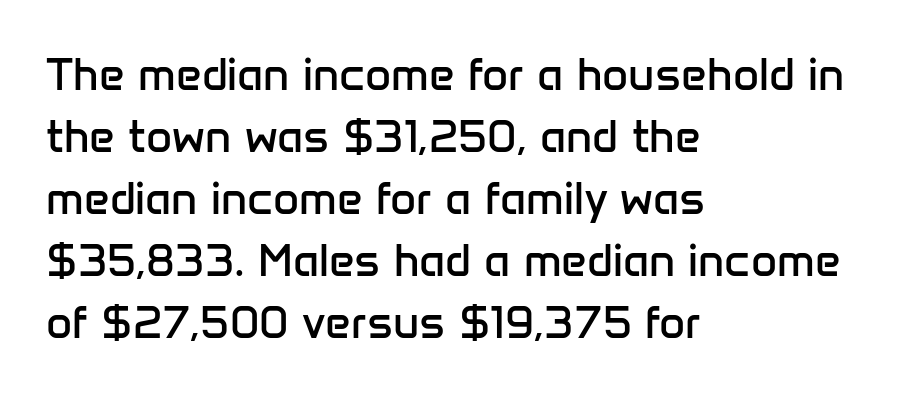
The image shows 45 px regular-weight sans-serif type, upright; set left-aligned, normal line spacing (1.38x), normal letter spacing, not underlined; low stroke contrast and a medium x-height.
